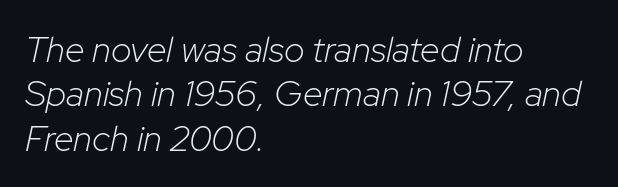
{"italic": "yes", "lean": "right", "slant_degrees": 12, "bold": "no", "weight": "light", "width": "normal", "stroke_contrast": "low", "x_height": "medium", "monospaced": "no", "underline": "no", "align": "left", "line_spacing_ratio": 1.23, "letter_spacing": "normal", "letter_spacing_em": 0.0, "glyph_px": 36}
